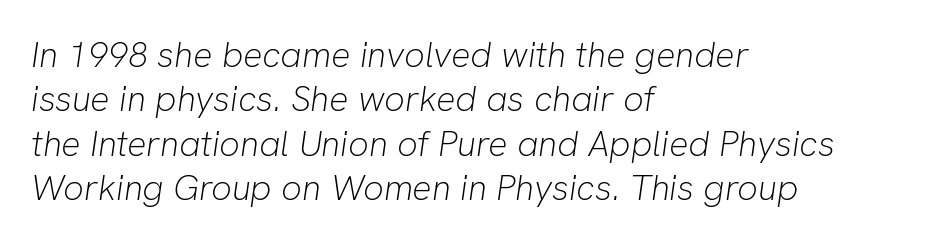
Q: Is the text bold? A: No.
Q: Is the text italic (slanted)? A: Yes, it leans right by about 8 degrees.
Q: Is the text underlined? A: No.
Q: How is the paragraph aligned? A: Left-aligned.
Q: Is the spacing between letters normal or unusually wide? A: Normal.
Q: Width (condensed, normal, or wide)? A: Normal.
Q: Stroke contrast? A: Low.
Q: x-height? A: Medium.
Q: Monospaced? A: No.
